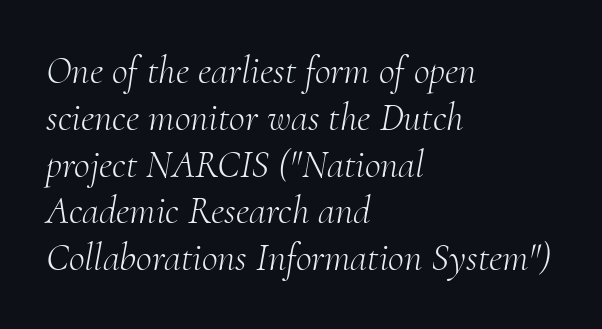
Tracking value appears to be zero — textbook default spacing. Are there feet on the stems? There are — it's a serif. If you drew a line through each stem, it would be angled. A quiet, ordinary-to-light weight characterises the typeface.
